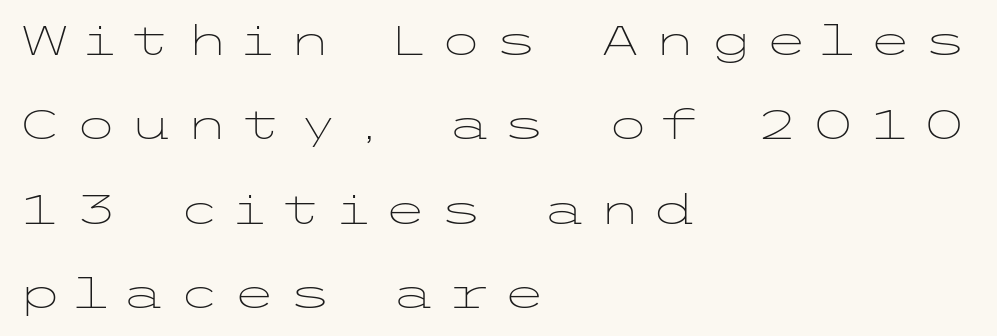
Q: Is the text bold? A: No.
Q: Is the text italic (slanted)? A: No, it is upright.
Q: Is the typeface a serif or a sans-serif typeface? A: Sans-serif.
Q: Is the text underlined? A: No.
Q: How is the paragraph aligned? A: Left-aligned.
Q: Is the spacing between letters normal or unusually wide? A: Unusually wide.
Q: Is the spacing between lines tight, normal or loose? A: Loose.
Q: Width (condensed, normal, or wide)? A: Wide.
Q: Stroke contrast? A: Low.
Q: x-height? A: Medium.
